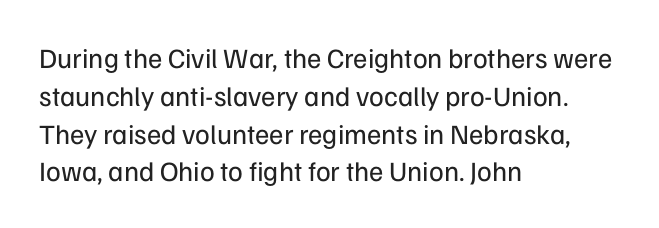
Summary of vertical rhythm: regular, with standard interline spacing. The strip under each line holds only bare page. Is this a fixed-width face? No — the glyphs have proportional, varying widths. What kind of face is this? One without serifs — a sans.
